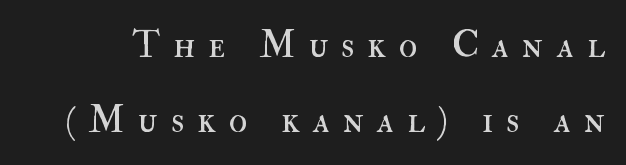
The image shows 38 px regular-weight type, upright; set loose line spacing (1.97x), unusually wide letter spacing (+0.34 em), not underlined; high stroke contrast and a small x-height.
